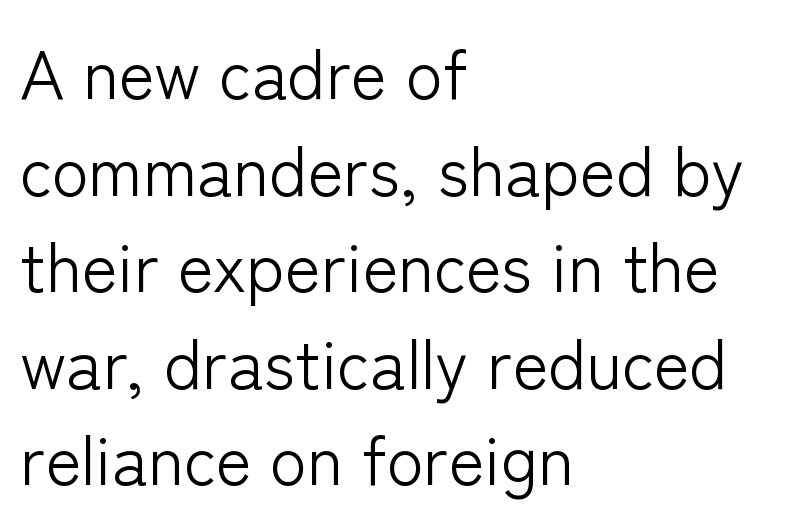
{"serif": "no", "italic": "no", "bold": "no", "weight": "light", "width": "normal", "stroke_contrast": "low", "x_height": "medium", "monospaced": "no", "underline": "no", "align": "left", "line_spacing": "normal", "line_spacing_ratio": 1.42, "letter_spacing": "normal", "letter_spacing_em": 0.0, "glyph_px": 68}
